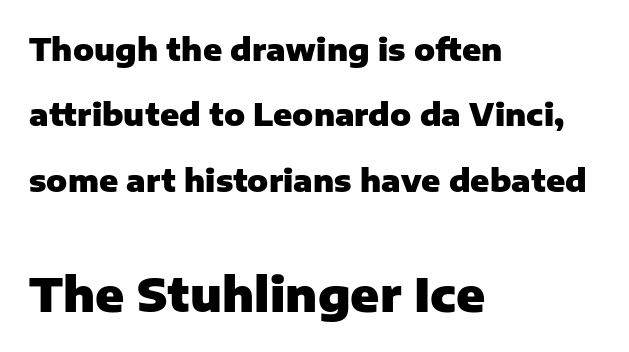
The image shows 47 px heavy sans-serif type, upright; set left-aligned, loose line spacing (2.11x), normal letter spacing, not underlined; the second (bottom) block is 1.52x larger; low stroke contrast and a medium x-height.
